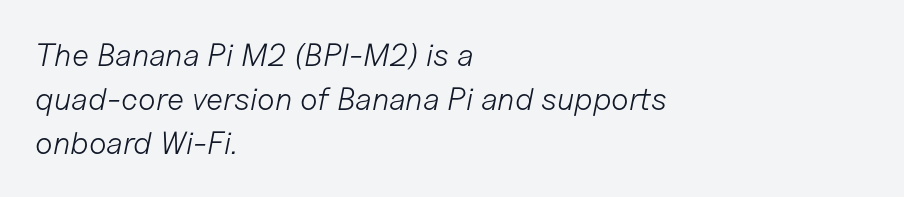
{"italic": "yes", "lean": "right", "slant_degrees": 11, "bold": "no", "weight": "light", "width": "normal", "stroke_contrast": "low", "x_height": "medium", "monospaced": "no", "underline": "no", "align": "left", "line_spacing": "normal", "line_spacing_ratio": 1.37, "letter_spacing": "normal", "letter_spacing_em": 0.0, "glyph_px": 32}
